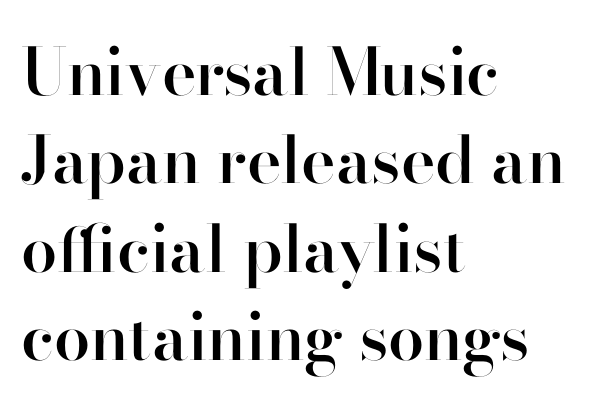
The image shows 65 px semibold sans-serif type, upright; set left-aligned, normal line spacing (1.36x), normal letter spacing, not underlined; high stroke contrast and a small x-height.
